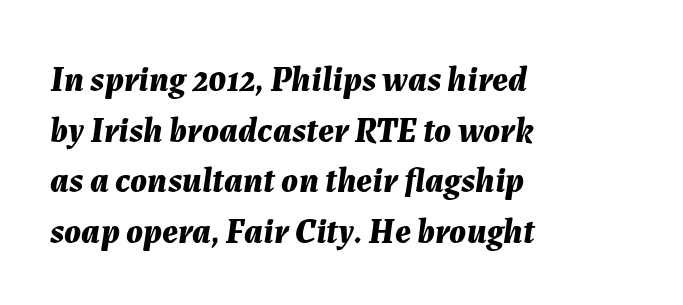
{"italic": "yes", "lean": "right", "slant_degrees": 7, "bold": "yes", "weight": "bold", "width": "normal", "stroke_contrast": "medium", "x_height": "medium", "monospaced": "no", "underline": "no", "align": "left", "line_spacing": "normal", "line_spacing_ratio": 1.45, "letter_spacing": "normal", "letter_spacing_em": 0.0, "glyph_px": 35}
